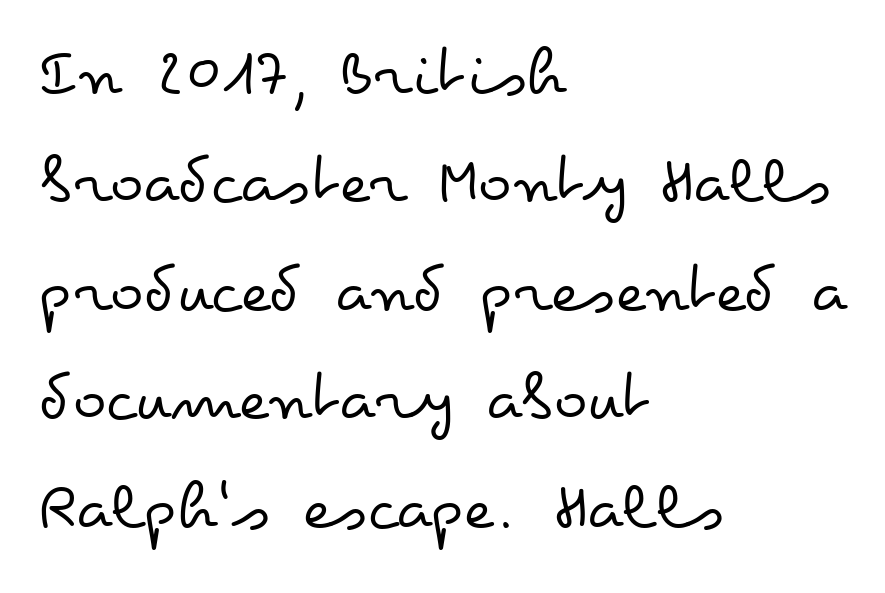
The image shows 70 px regular-weight, wide type, upright; set left-aligned, normal line spacing (1.55x), normal letter spacing, not underlined; low stroke contrast and a small x-height.
